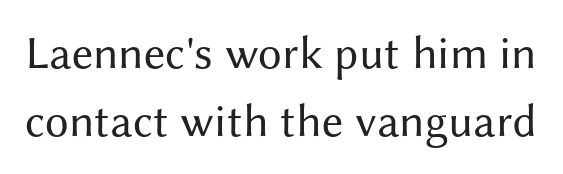
The image shows 47 px regular-weight sans-serif type, upright; set normal line spacing (1.45x), normal letter spacing, not underlined; medium stroke contrast and a medium x-height.
